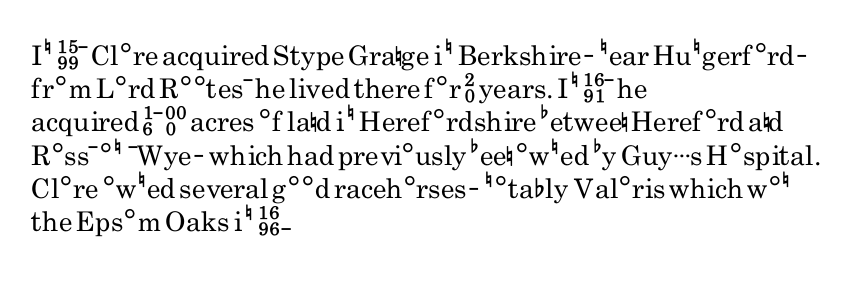
The zone under the glyphs is completely vacant. The passage is arranged the way most books set body copy — flush left. The type sits square on the baseline with zero lean. Weight: in the light-to-regular range. In terms of letterspacing, this is plain default setting.
